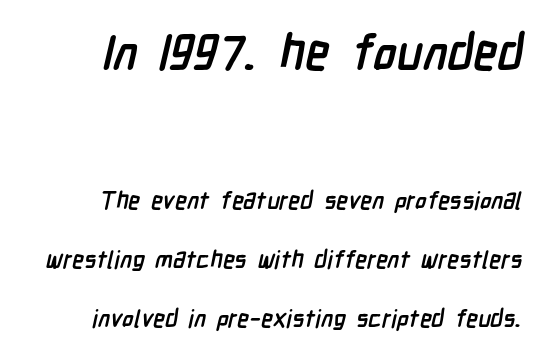
Q: Is the text bold? A: Yes.
Q: Is the typeface a serif or a sans-serif typeface? A: Sans-serif.
Q: Is the text underlined? A: No.
Q: Is the spacing between letters normal or unusually wide? A: Normal.
Q: Is the spacing between lines tight, normal or loose? A: Loose.
Q: Which block of text is set in a larger size, the first (top) or the second (bottom)? A: The first (top) one.
Q: Width (condensed, normal, or wide)? A: Condensed.
Q: Stroke contrast? A: Low.
Q: x-height? A: Medium.
Q: Monospaced? A: No.
